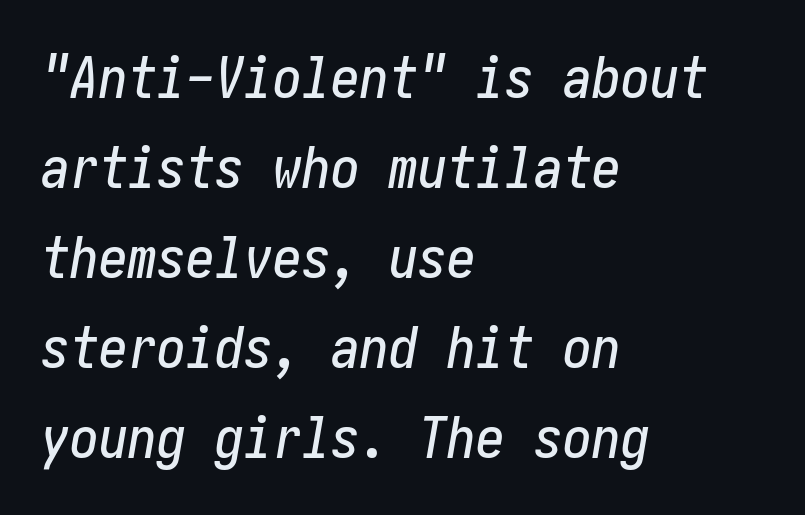
Q: Is the text italic (slanted)? A: Yes, it leans right by about 10 degrees.
Q: Is the text underlined? A: No.
Q: How is the paragraph aligned? A: Left-aligned.
Q: Is the spacing between letters normal or unusually wide? A: Normal.
Q: Is the spacing between lines tight, normal or loose? A: Normal.
Q: Width (condensed, normal, or wide)? A: Condensed.
Q: Stroke contrast? A: Low.
Q: x-height? A: Medium.
